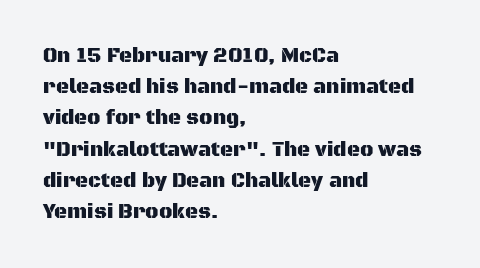
You could call the tracking neutral — neither tight nor loose. No italicization has been applied; the sample stays upright. Just letters on the line, the space beneath them empty. Compared with typical paragraphs, the rows here are spaced about the same.
